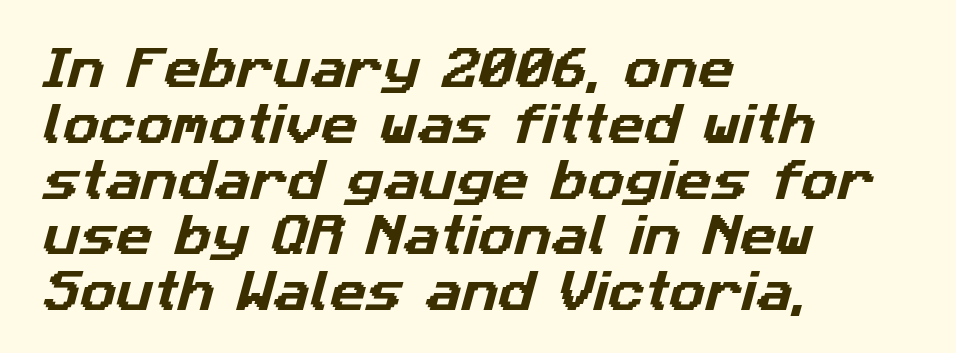
{"serif": "no", "width": "normal", "stroke_contrast": "low", "x_height": "medium", "monospaced": "no", "underline": "no", "align": "left", "line_spacing_ratio": 1.24, "letter_spacing": "normal", "letter_spacing_em": 0.0, "glyph_px": 45}
